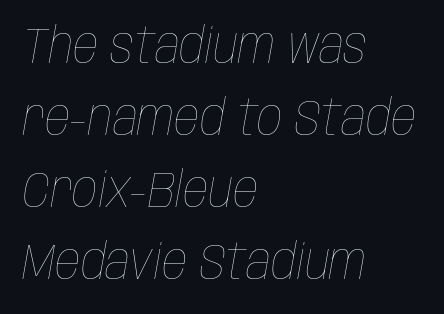
Q: Is the text bold? A: No.
Q: Is the text italic (slanted)? A: Yes, it leans right by about 10 degrees.
Q: Is the text underlined? A: No.
Q: How is the paragraph aligned? A: Left-aligned.
Q: Is the spacing between letters normal or unusually wide? A: Normal.
Q: Is the spacing between lines tight, normal or loose? A: Normal.
Q: Width (condensed, normal, or wide)? A: Condensed.
Q: Stroke contrast? A: Low.
Q: x-height? A: Large.
Q: Monospaced? A: No.
